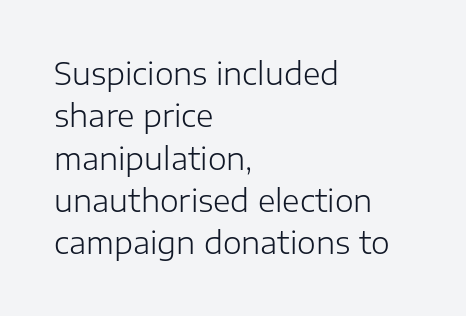
{"serif": "no", "italic": "no", "bold": "no", "weight": "light", "width": "normal", "stroke_contrast": "low", "x_height": "medium", "monospaced": "no", "underline": "no", "align": "left", "line_spacing": "normal", "line_spacing_ratio": 1.41, "letter_spacing": "normal", "letter_spacing_em": 0.0, "glyph_px": 30}
